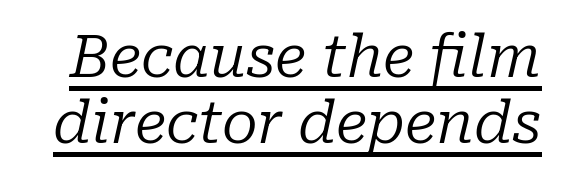
The weight would be labelled regular, book, light, or lighter still. If you measured baseline to baseline, you'd find a short distance. The letters advance in unequal steps, a hallmark of proportional type. Does a line run under the words? Yes, clearly. The type family on display is of the serif kind. A typesetter would call this zero additional tracking.
